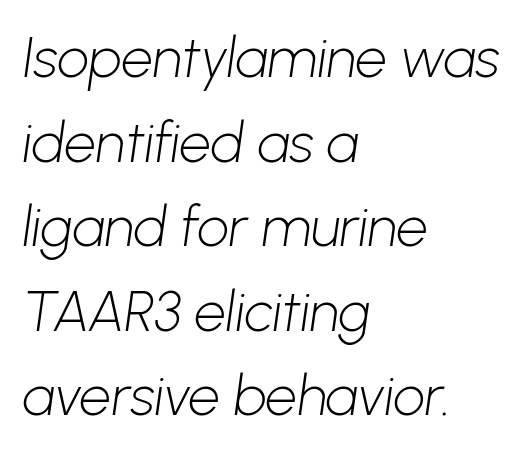
Q: Is the text bold? A: No.
Q: Is the typeface a serif or a sans-serif typeface? A: Sans-serif.
Q: Is the text underlined? A: No.
Q: How is the paragraph aligned? A: Left-aligned.
Q: Is the spacing between letters normal or unusually wide? A: Normal.
Q: Is the spacing between lines tight, normal or loose? A: Normal.
Q: Width (condensed, normal, or wide)? A: Normal.
Q: Stroke contrast? A: Low.
Q: x-height? A: Medium.
Q: Monospaced? A: No.
